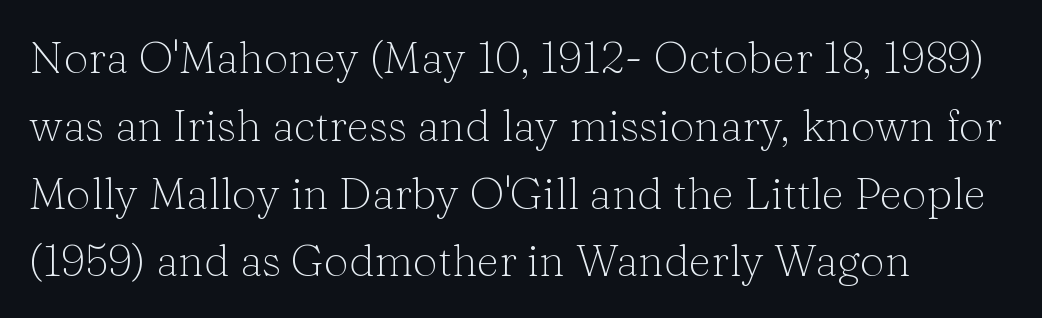
Q: Is the text bold? A: No.
Q: Is the text italic (slanted)? A: No, it is upright.
Q: Is the typeface a serif or a sans-serif typeface? A: Serif.
Q: Is the text underlined? A: No.
Q: How is the paragraph aligned? A: Left-aligned.
Q: Is the spacing between letters normal or unusually wide? A: Normal.
Q: Is the spacing between lines tight, normal or loose? A: Normal.
Q: Width (condensed, normal, or wide)? A: Normal.
Q: Stroke contrast? A: Low.
Q: x-height? A: Medium.
Q: Monospaced? A: No.
